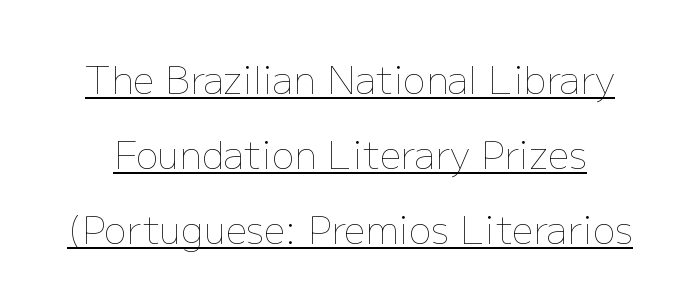
Q: Is the text bold? A: No.
Q: Is the text italic (slanted)? A: No, it is upright.
Q: Is the text underlined? A: Yes.
Q: Is the spacing between letters normal or unusually wide? A: Normal.
Q: Is the spacing between lines tight, normal or loose? A: Loose.
Q: Width (condensed, normal, or wide)? A: Normal.
Q: Stroke contrast? A: Low.
Q: x-height? A: Medium.
Q: Monospaced? A: No.
